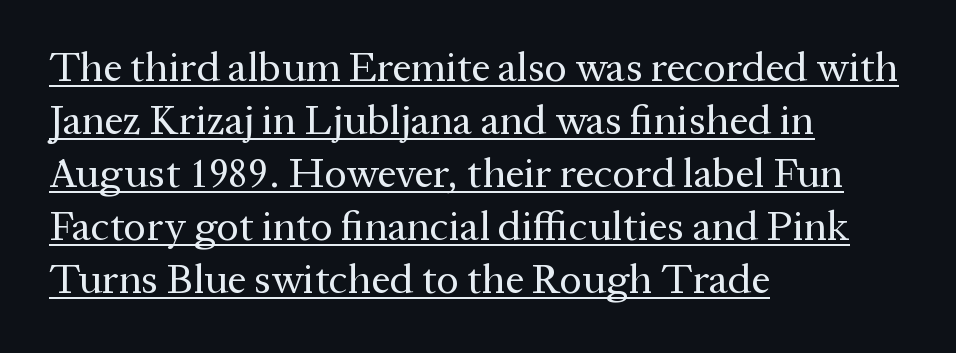
The image shows 42 px regular-weight serif type, upright; set left-aligned, normal line spacing (1.26x), normal letter spacing, underlined; medium stroke contrast and a medium x-height.
